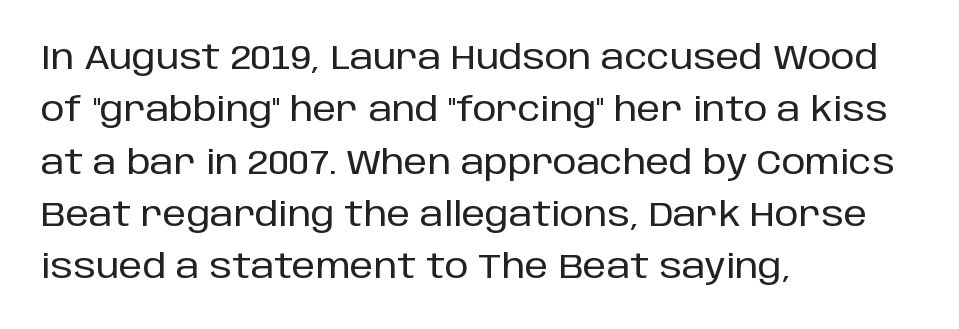
{"serif": "no", "italic": "no", "width": "normal", "stroke_contrast": "low", "x_height": "large", "monospaced": "no", "underline": "no", "align": "left", "line_spacing": "normal", "line_spacing_ratio": 1.54, "letter_spacing": "normal", "letter_spacing_em": 0.0, "glyph_px": 34}
